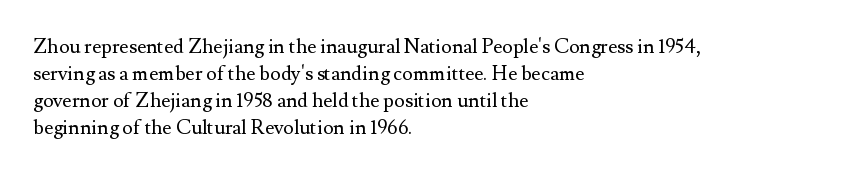
Q: Is the text bold? A: No.
Q: Is the text italic (slanted)? A: No, it is upright.
Q: Is the text underlined? A: No.
Q: How is the paragraph aligned? A: Left-aligned.
Q: Is the spacing between letters normal or unusually wide? A: Normal.
Q: Is the spacing between lines tight, normal or loose? A: Normal.
